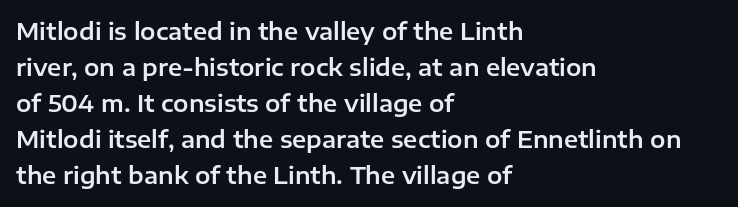
Regular leading. Check under the words: just untouched page. The type is set solid horizontally, with unmodified tracking. The paragraph has a hard left edge and a soft right edge.
